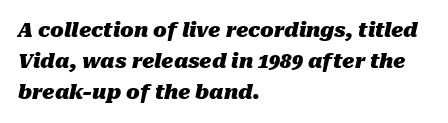
The image shows 20 px bold type, italic (leaning right); set left-aligned, normal line spacing (1.56x), normal letter spacing, not underlined.
